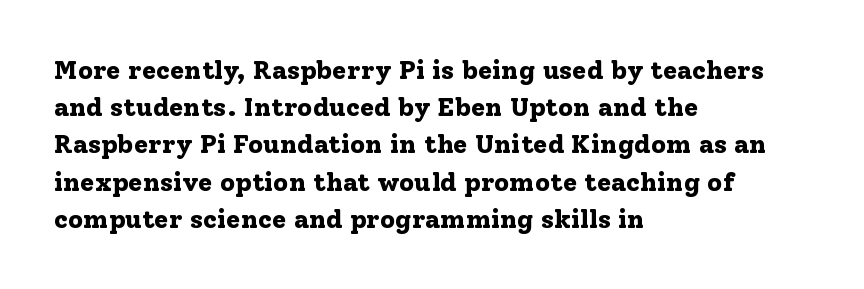
The image shows 26 px bold type, upright; set left-aligned, normal line spacing (1.43x), normal letter spacing, not underlined.
